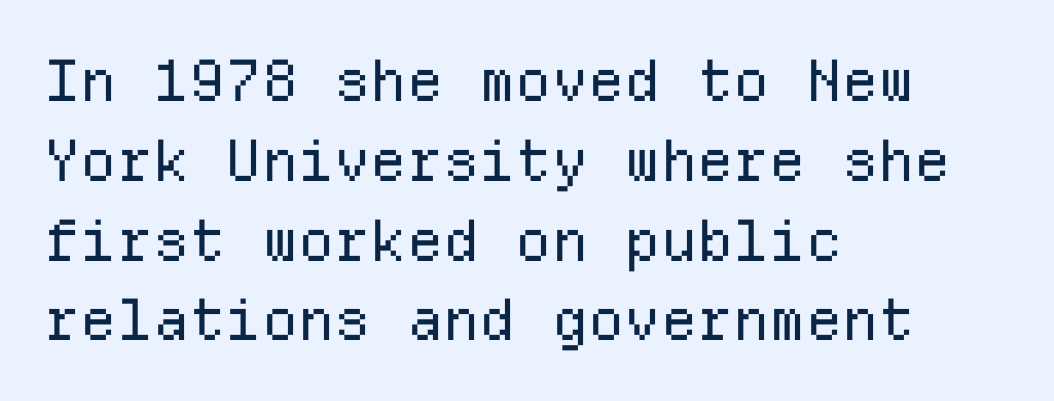
Q: Is the text bold? A: No.
Q: Is the text italic (slanted)? A: No, it is upright.
Q: Is the typeface a serif or a sans-serif typeface? A: Sans-serif.
Q: Is the text underlined? A: No.
Q: How is the paragraph aligned? A: Left-aligned.
Q: Is the spacing between letters normal or unusually wide? A: Normal.
Q: Is the spacing between lines tight, normal or loose? A: Normal.
Q: Width (condensed, normal, or wide)? A: Normal.
Q: Stroke contrast? A: Low.
Q: x-height? A: Medium.
Q: Monospaced? A: Yes.
